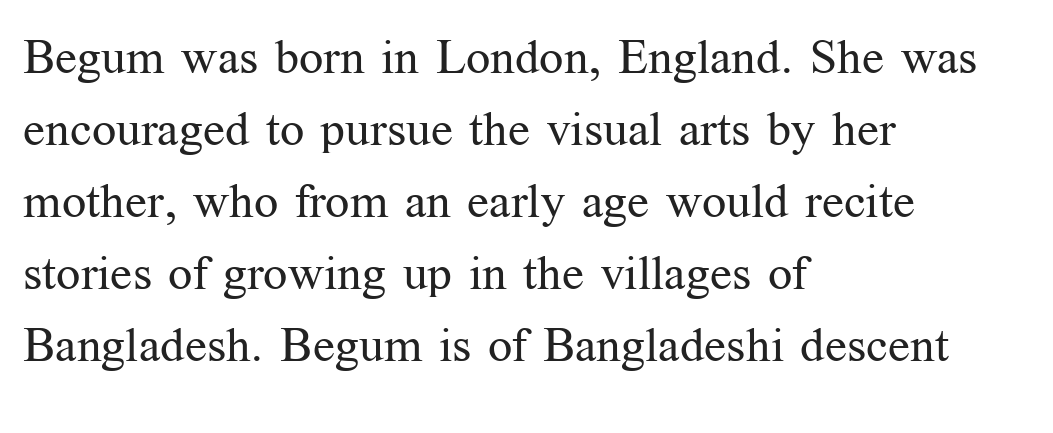
Q: Is the text bold? A: No.
Q: Is the text italic (slanted)? A: No, it is upright.
Q: Is the typeface a serif or a sans-serif typeface? A: Serif.
Q: Is the text underlined? A: No.
Q: How is the paragraph aligned? A: Left-aligned.
Q: Is the spacing between letters normal or unusually wide? A: Normal.
Q: Is the spacing between lines tight, normal or loose? A: Normal.
Q: Width (condensed, normal, or wide)? A: Normal.
Q: Stroke contrast? A: Medium.
Q: x-height? A: Medium.
Q: Monospaced? A: No.
